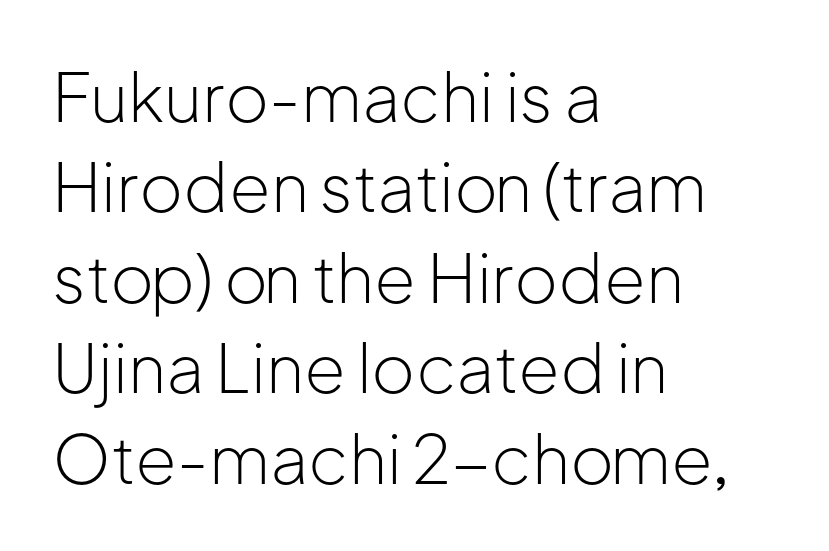
Q: Is the text bold? A: No.
Q: Is the text italic (slanted)? A: No, it is upright.
Q: Is the typeface a serif or a sans-serif typeface? A: Sans-serif.
Q: Is the text underlined? A: No.
Q: How is the paragraph aligned? A: Left-aligned.
Q: Is the spacing between letters normal or unusually wide? A: Normal.
Q: Is the spacing between lines tight, normal or loose? A: Normal.
Q: Width (condensed, normal, or wide)? A: Normal.
Q: Stroke contrast? A: Low.
Q: x-height? A: Medium.
Q: Monospaced? A: No.
